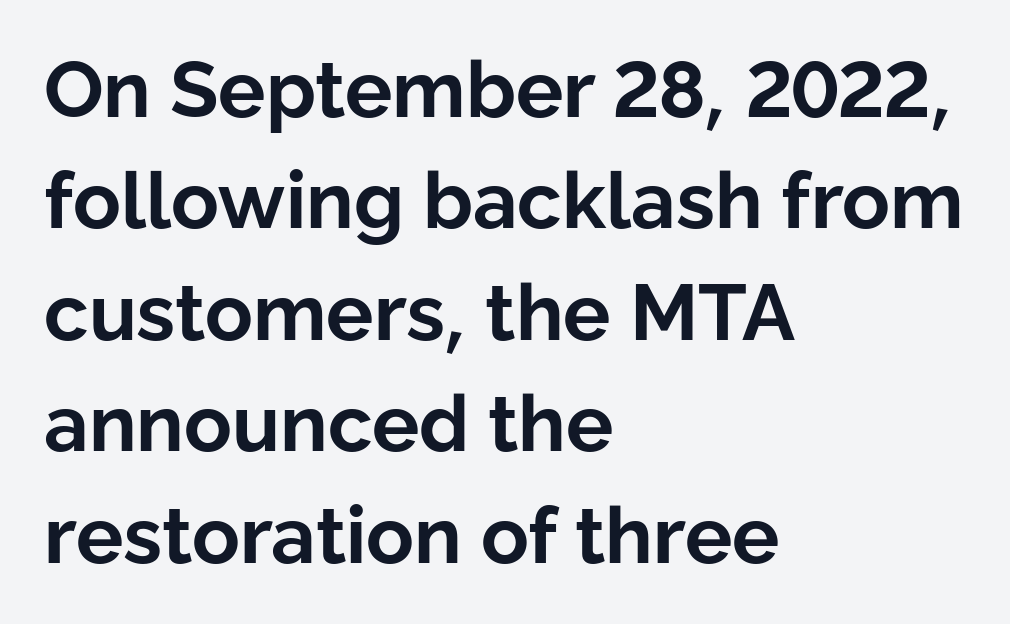
Leftover space on each line is placed entirely after the last word. Students, this is bold: see how much ink each stroke carries. The tracking reads as untouched default to a designer's eye. The passage shown is typed in a proportional face where columns would drift. Type style note: lacks serifs. Regular leading.
